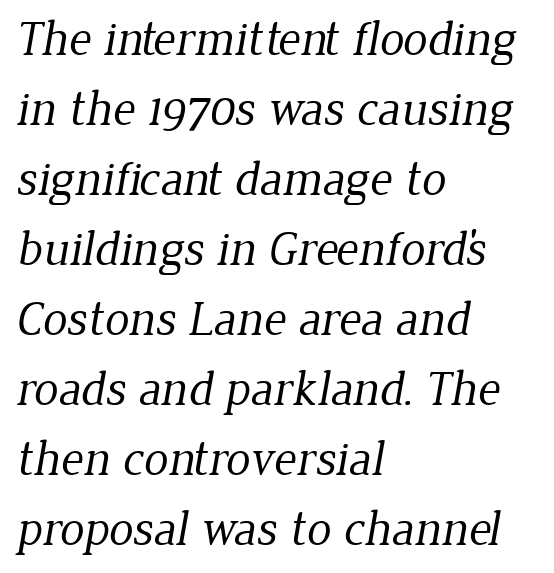
{"serif": "yes", "bold": "no", "weight": "regular", "width": "normal", "stroke_contrast": "low", "x_height": "medium", "monospaced": "no", "underline": "no", "align": "left", "line_spacing": "normal", "line_spacing_ratio": 1.43, "letter_spacing": "normal", "letter_spacing_em": 0.0, "glyph_px": 49}
